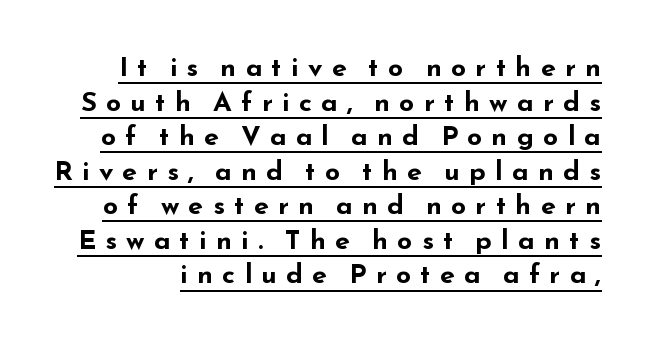
The image shows 27 px bold type, upright; set normal line spacing (1.28x), unusually wide letter spacing (+0.34 em), underlined.
